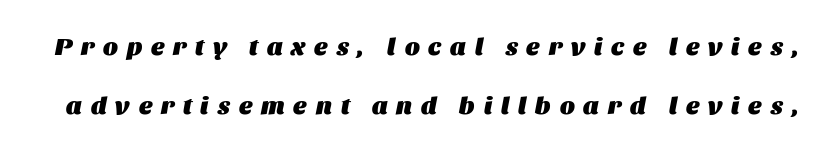
The image shows 25 px bold type, italic (leaning right); set loose line spacing (2.35x), unusually wide letter spacing (+0.36 em), not underlined.
